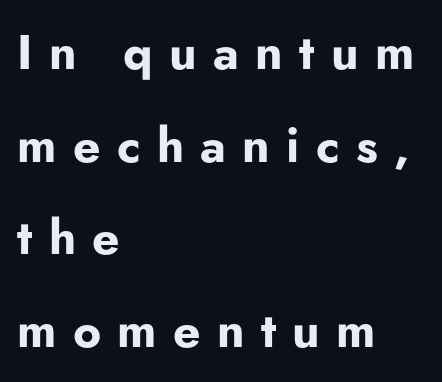
Q: Is the text bold? A: Yes.
Q: Is the text italic (slanted)? A: No, it is upright.
Q: Is the typeface a serif or a sans-serif typeface? A: Sans-serif.
Q: Is the text underlined? A: No.
Q: How is the paragraph aligned? A: Left-aligned.
Q: Is the spacing between letters normal or unusually wide? A: Unusually wide.
Q: Is the spacing between lines tight, normal or loose? A: Loose.
Q: Width (condensed, normal, or wide)? A: Normal.
Q: Stroke contrast? A: Low.
Q: x-height? A: Small.
Q: Monospaced? A: No.
